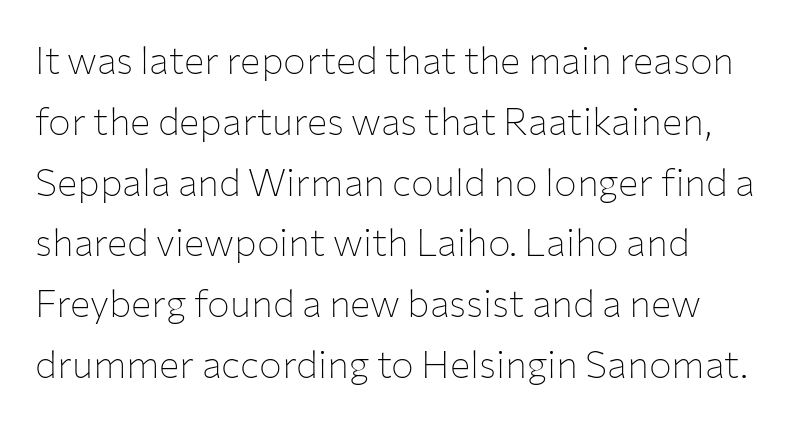
The image shows 38 px thin sans-serif type, upright; set left-aligned, normal line spacing (1.6x), normal letter spacing, not underlined; low stroke contrast and a medium x-height.
